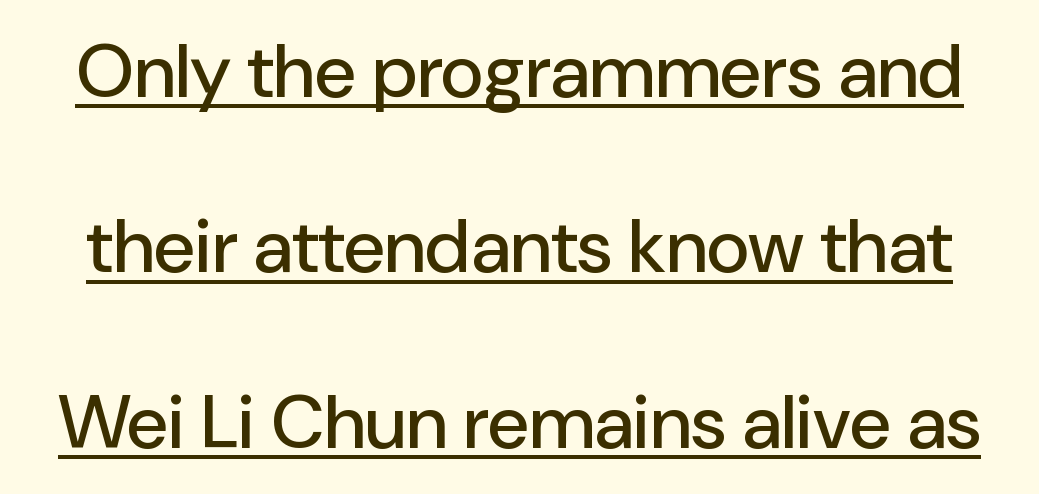
{"serif": "no", "italic": "no", "width": "normal", "stroke_contrast": "low", "x_height": "medium", "monospaced": "no", "underline": "yes", "line_spacing": "loose", "line_spacing_ratio": 2.34, "letter_spacing": "normal", "letter_spacing_em": 0.0, "glyph_px": 75}
